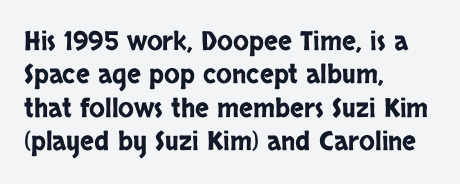
Q: Is the text italic (slanted)? A: No, it is upright.
Q: Is the text underlined? A: No.
Q: How is the paragraph aligned? A: Left-aligned.
Q: Is the spacing between letters normal or unusually wide? A: Normal.
Q: Is the spacing between lines tight, normal or loose? A: Normal.
